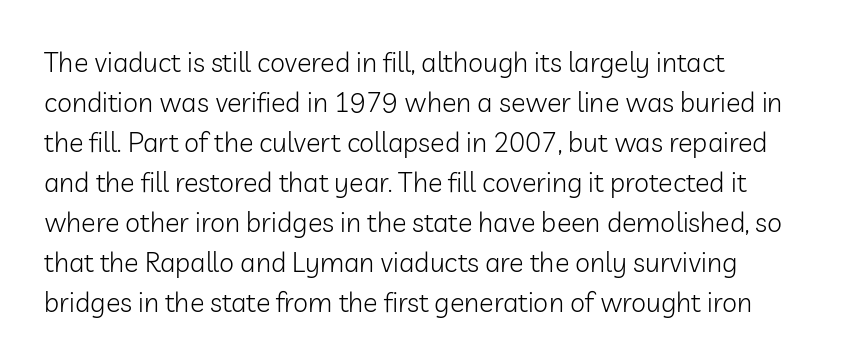
The image shows 27 px text type, upright; set left-aligned, normal line spacing (1.48x), normal letter spacing, not underlined.
